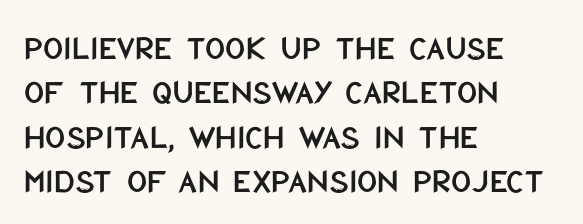
{"serif": "no", "italic": "no", "width": "condensed", "stroke_contrast": "low", "x_height": "large", "monospaced": "no", "underline": "no", "align": "left", "line_spacing": "normal", "line_spacing_ratio": 1.27, "letter_spacing": "normal", "letter_spacing_em": 0.0, "glyph_px": 35}
